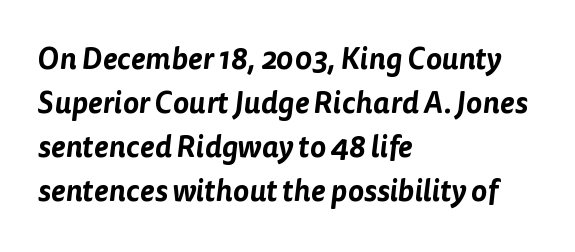
The image shows 30 px sans-serif type; set left-aligned, normal line spacing (1.47x), normal letter spacing, not underlined; low stroke contrast and a medium x-height.
